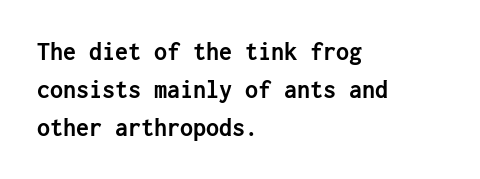
The image shows 26 px bold type, upright; set left-aligned, normal line spacing (1.47x), normal letter spacing, not underlined.
